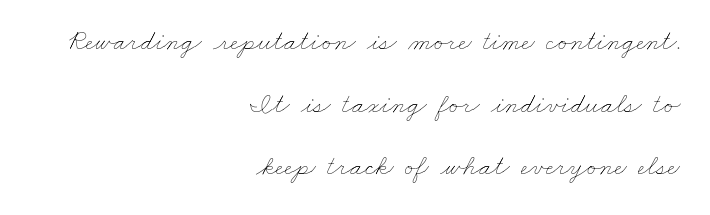
Q: Is the text bold? A: No.
Q: Is the text underlined? A: No.
Q: How is the paragraph aligned? A: Right-aligned.
Q: Is the spacing between letters normal or unusually wide? A: Normal.
Q: Is the spacing between lines tight, normal or loose? A: Loose.
Q: Width (condensed, normal, or wide)? A: Wide.
Q: Stroke contrast? A: Low.
Q: x-height? A: Small.
Q: Monospaced? A: No.
